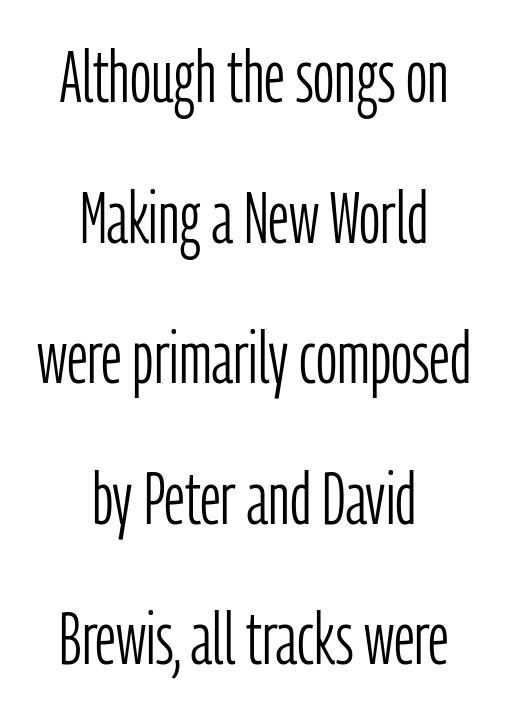
The image shows 74 px light, condensed sans-serif type, upright; set centered, loose line spacing (1.9x), normal letter spacing, not underlined; low stroke contrast and a medium x-height.
